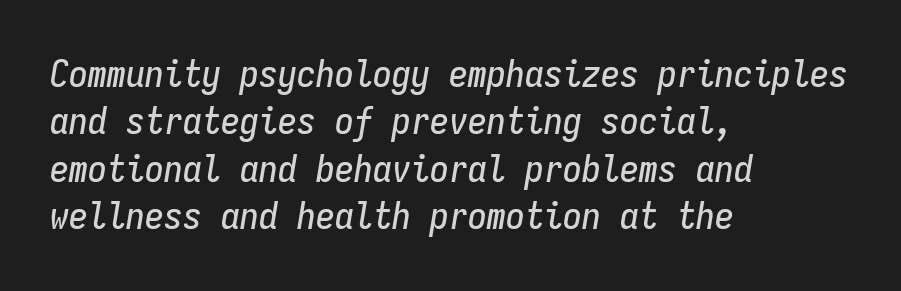
{"italic": "yes", "lean": "right", "slant_degrees": 9, "width": "condensed", "stroke_contrast": "low", "x_height": "medium", "monospaced": "yes", "underline": "no", "align": "left", "line_spacing": "normal", "line_spacing_ratio": 1.25, "letter_spacing": "normal", "letter_spacing_em": 0.0, "glyph_px": 38}
